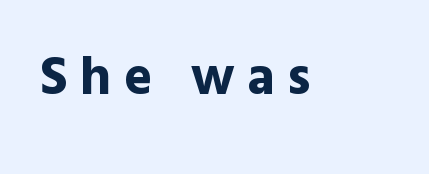
Q: Is the text bold? A: Yes.
Q: Is the text italic (slanted)? A: No, it is upright.
Q: Is the typeface a serif or a sans-serif typeface? A: Sans-serif.
Q: Is the text underlined? A: No.
Q: Is the spacing between letters normal or unusually wide? A: Unusually wide.
Q: Width (condensed, normal, or wide)? A: Normal.
Q: x-height? A: Medium.
Q: Monospaced? A: No.
